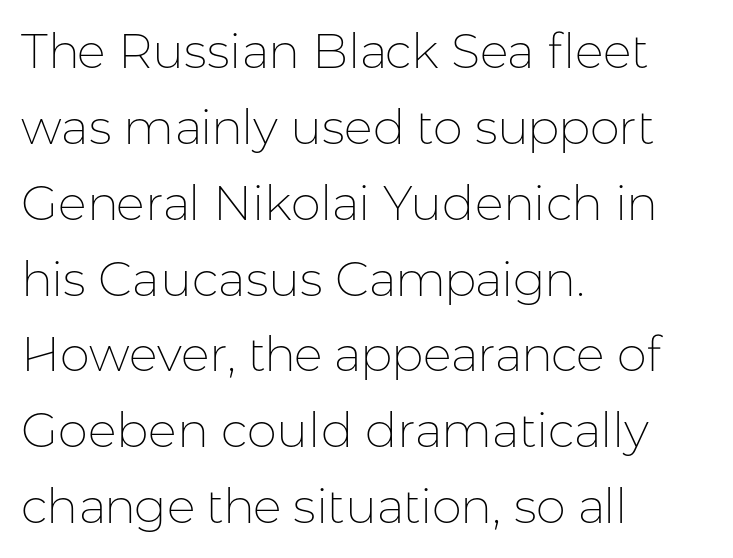
Q: Is the text bold? A: No.
Q: Is the text italic (slanted)? A: No, it is upright.
Q: Is the typeface a serif or a sans-serif typeface? A: Sans-serif.
Q: Is the text underlined? A: No.
Q: How is the paragraph aligned? A: Left-aligned.
Q: Is the spacing between letters normal or unusually wide? A: Normal.
Q: Is the spacing between lines tight, normal or loose? A: Normal.
Q: Width (condensed, normal, or wide)? A: Normal.
Q: Stroke contrast? A: Low.
Q: x-height? A: Medium.
Q: Monospaced? A: No.
